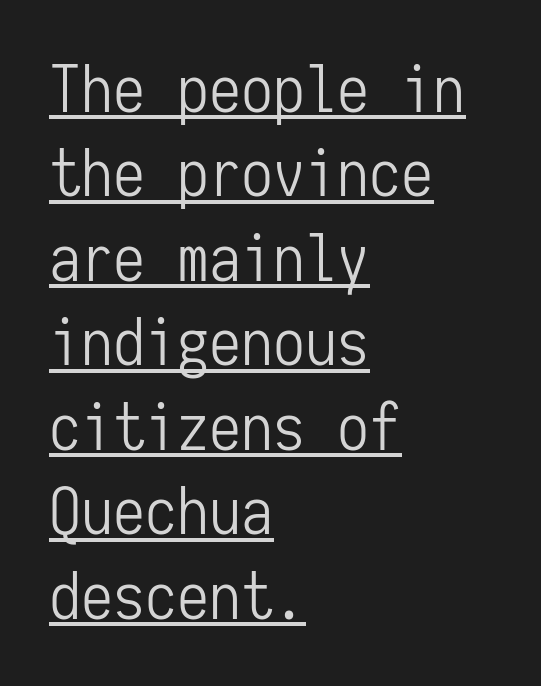
{"serif": "no", "italic": "no", "bold": "no", "weight": "light", "width": "condensed", "stroke_contrast": "low", "x_height": "medium", "monospaced": "yes", "underline": "yes", "align": "left", "line_spacing": "normal", "line_spacing_ratio": 1.32, "letter_spacing": "normal", "letter_spacing_em": 0.0, "glyph_px": 64}
